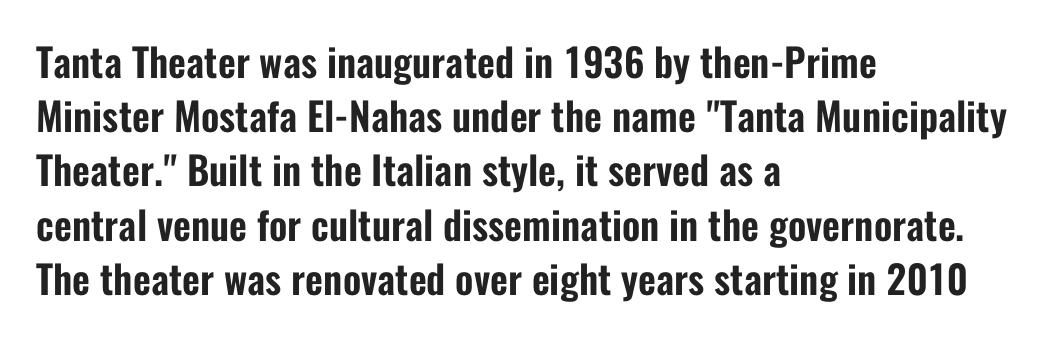
{"serif": "no", "italic": "no", "width": "condensed", "stroke_contrast": "low", "x_height": "medium", "monospaced": "no", "underline": "no", "align": "left", "line_spacing": "normal", "line_spacing_ratio": 1.39, "letter_spacing": "normal", "letter_spacing_em": 0.0, "glyph_px": 39}
